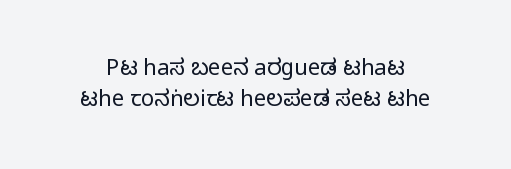
The line texture is even and compact thanks to regular tracking. Weight: not bold — regular or lighter. Bare-footed words on every line. Italic: no, the glyphs are upright roman. Normally led — the rows are evenly, conventionally spaced.
